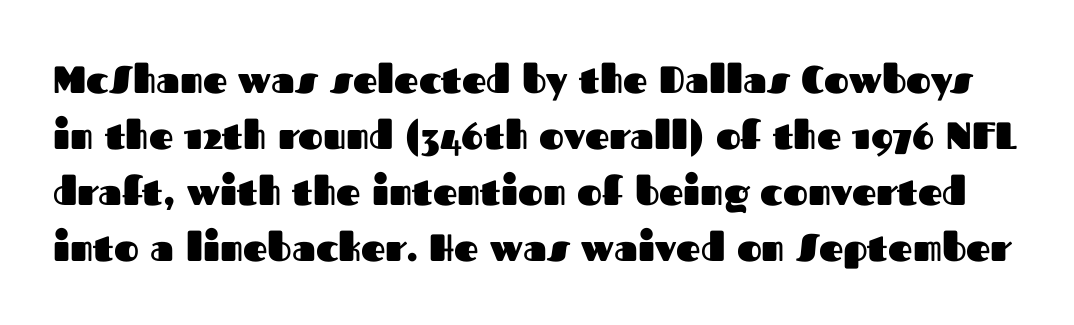
The image shows 38 px heavy sans-serif type, upright; set normal line spacing (1.47x), normal letter spacing, not underlined; medium stroke contrast and a medium x-height.
